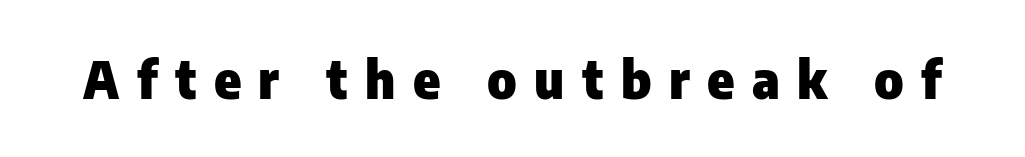
{"serif": "no", "italic": "no", "bold": "yes", "weight": "heavy", "width": "normal", "stroke_contrast": "low", "x_height": "medium", "monospaced": "no", "underline": "no", "letter_spacing": "wide", "letter_spacing_em": 0.34, "glyph_px": 51}
